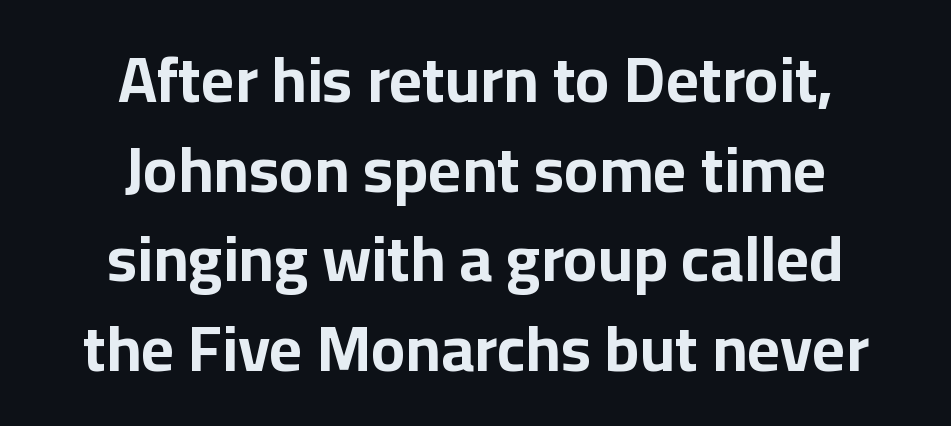
Q: Is the text bold? A: Yes.
Q: Is the text italic (slanted)? A: No, it is upright.
Q: Is the typeface a serif or a sans-serif typeface? A: Sans-serif.
Q: Is the text underlined? A: No.
Q: How is the paragraph aligned? A: Centered.
Q: Is the spacing between letters normal or unusually wide? A: Normal.
Q: Is the spacing between lines tight, normal or loose? A: Normal.
Q: Width (condensed, normal, or wide)? A: Normal.
Q: Stroke contrast? A: Low.
Q: x-height? A: Medium.
Q: Monospaced? A: No.
